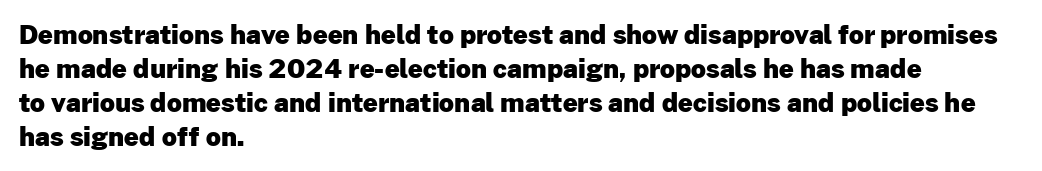
Q: Is the text bold? A: Yes.
Q: Is the text italic (slanted)? A: No, it is upright.
Q: Is the text underlined? A: No.
Q: How is the paragraph aligned? A: Left-aligned.
Q: Is the spacing between letters normal or unusually wide? A: Normal.
Q: Is the spacing between lines tight, normal or loose? A: Normal.
